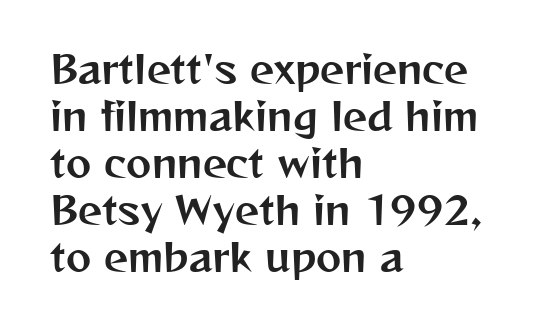
{"serif": "no", "italic": "no", "width": "normal", "stroke_contrast": "medium", "x_height": "medium", "monospaced": "no", "underline": "no", "align": "left", "line_spacing_ratio": 1.24, "letter_spacing": "normal", "letter_spacing_em": 0.0, "glyph_px": 38}
